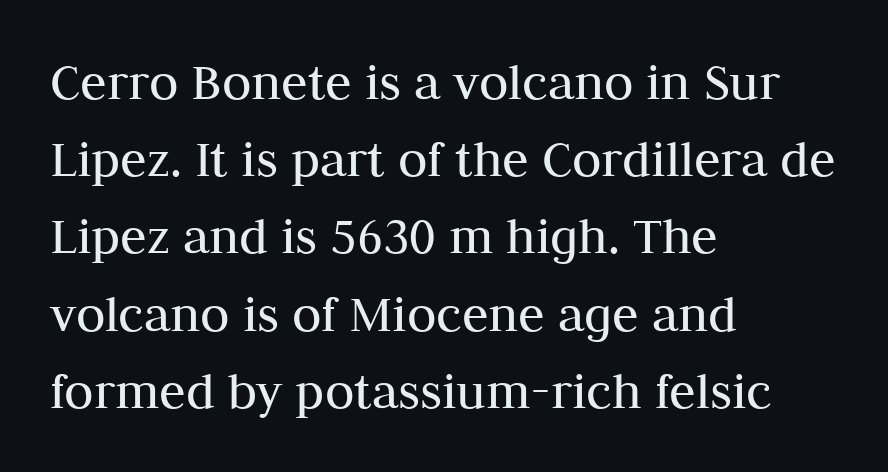
Alignment: flush left. No chunkiness to these letters — they're not bold. The lettering stays uniformly vertical, giving the passage a roman look. You could not count columns in this text — the font is proportionally spaced. Any mark beneath the type? The region is blank. A typesetter would call this leading conventional body-copy spacing.
